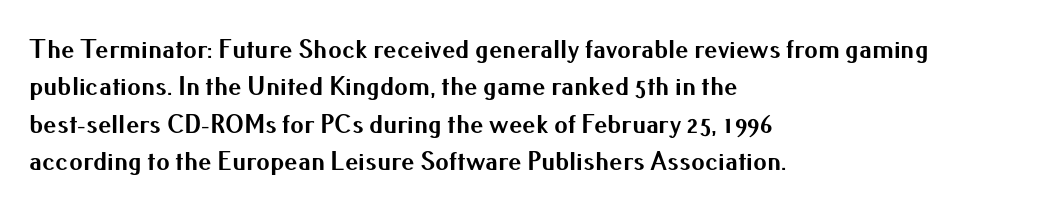
{"italic": "no", "bold": "yes", "underline": "no", "align": "left", "line_spacing": "normal", "line_spacing_ratio": 1.38, "letter_spacing": "normal", "letter_spacing_em": 0.0, "glyph_px": 27}
